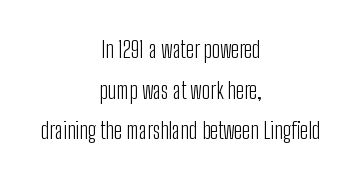
Descenders hang freely into open space. These lines keep a tight, regular rhythm from letter to letter. Compared with a typical body face, this is equally light or lighter still. The passage is arranged like a title page — every line centered. The typography opts for an upright posture over an oblique one.
